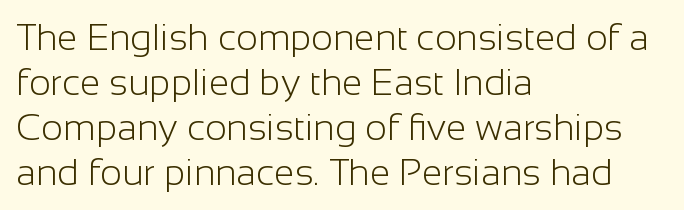
The image shows 37 px light sans-serif type, upright; set left-aligned, line spacing 1.22x, normal letter spacing, not underlined; low stroke contrast and a medium x-height.
